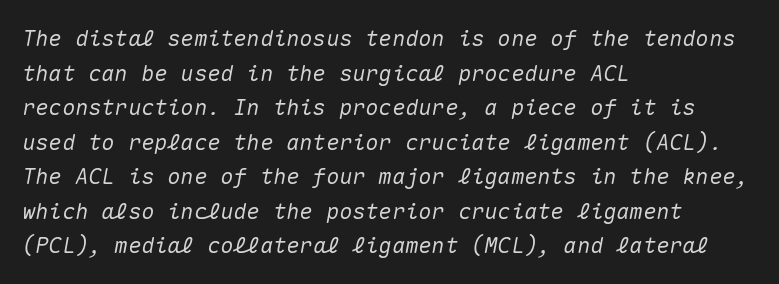
{"italic": "yes", "lean": "right", "slant_degrees": 10, "underline": "no", "align": "left", "line_spacing": "normal", "line_spacing_ratio": 1.57, "letter_spacing": "normal", "letter_spacing_em": 0.0, "glyph_px": 22}
